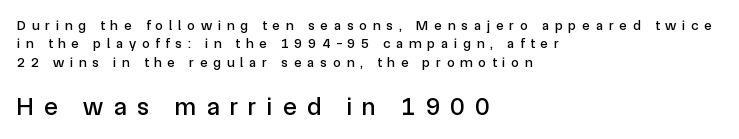
All the whitespace from short lines collects on the right. Vertically, the passage feels balanced, rows spaced as you'd expect. Caption: upper text group reduced, lower text group enlarged. The passage shown has open, widely tracked lettering throughout. A roman cut, with each character standing at attention. Any mark beneath the type? The region is blank.
